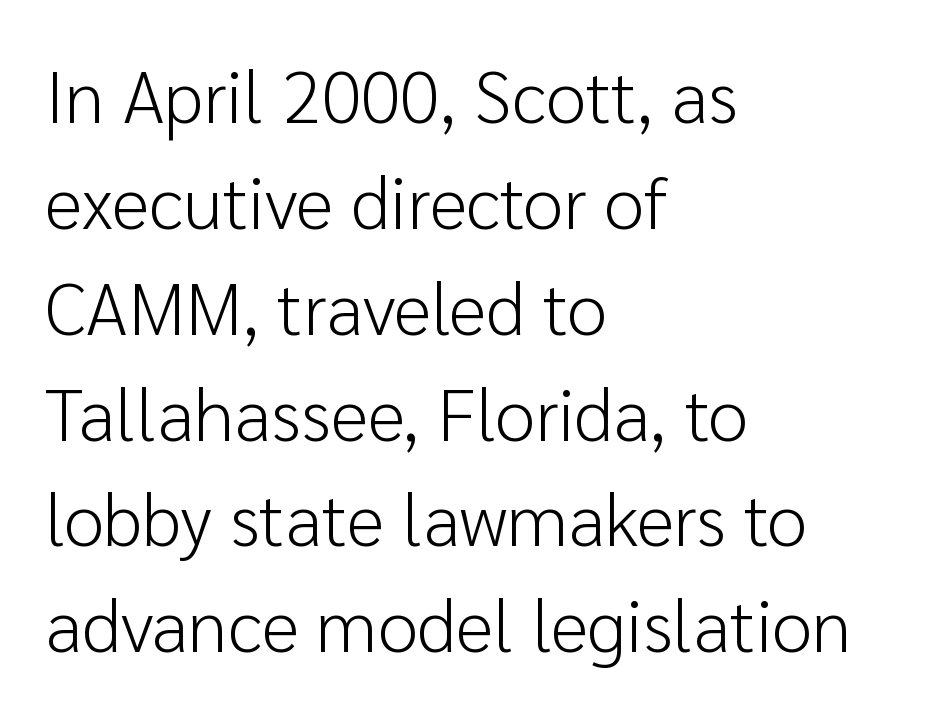
Q: Is the text bold? A: No.
Q: Is the text italic (slanted)? A: No, it is upright.
Q: Is the typeface a serif or a sans-serif typeface? A: Sans-serif.
Q: Is the text underlined? A: No.
Q: How is the paragraph aligned? A: Left-aligned.
Q: Is the spacing between letters normal or unusually wide? A: Normal.
Q: Is the spacing between lines tight, normal or loose? A: Normal.
Q: Width (condensed, normal, or wide)? A: Normal.
Q: Stroke contrast? A: Low.
Q: x-height? A: Medium.
Q: Monospaced? A: No.
